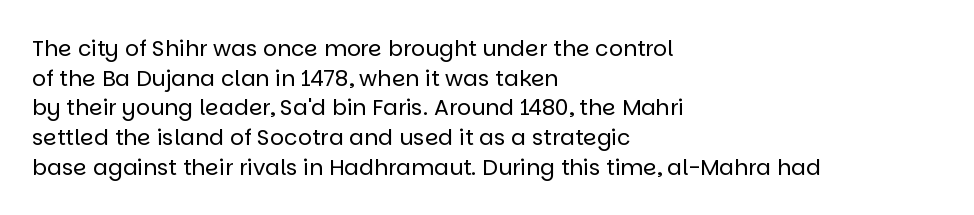
Unmarked baselines from the first word to the last. The designer left line spacing at the default. The rendering anchors every line to the left-hand side. The gaps between neighbouring characters are ordinary and unremarkable. The type sits square on the baseline with zero lean.
